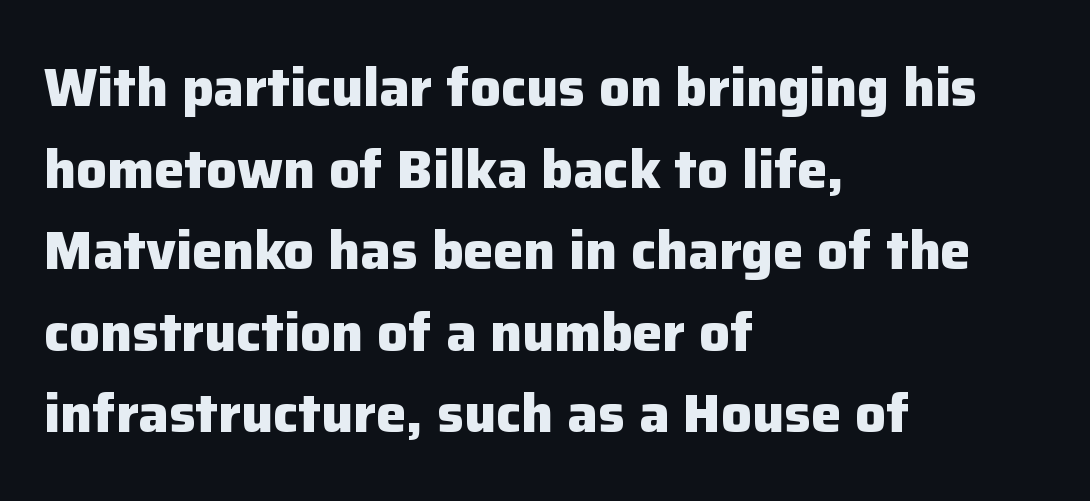
The image shows 54 px heavy sans-serif type, upright; set left-aligned, normal line spacing (1.51x), normal letter spacing, not underlined; low stroke contrast and a medium x-height.
